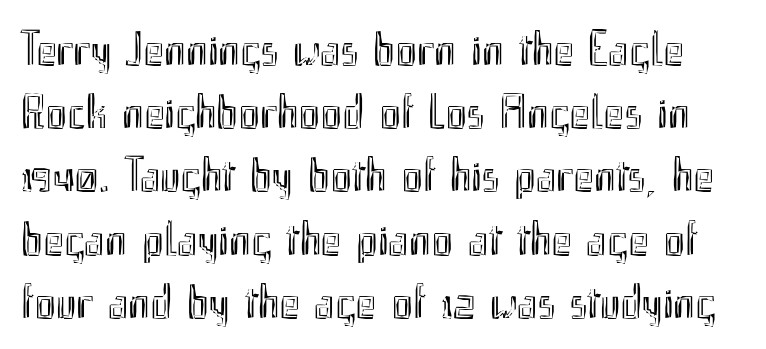
These lines are rendered in a variable-pitch font. No word sits above an underline. There is no visible air inserted between adjacent glyphs. Italic: no, the glyphs are upright roman.
